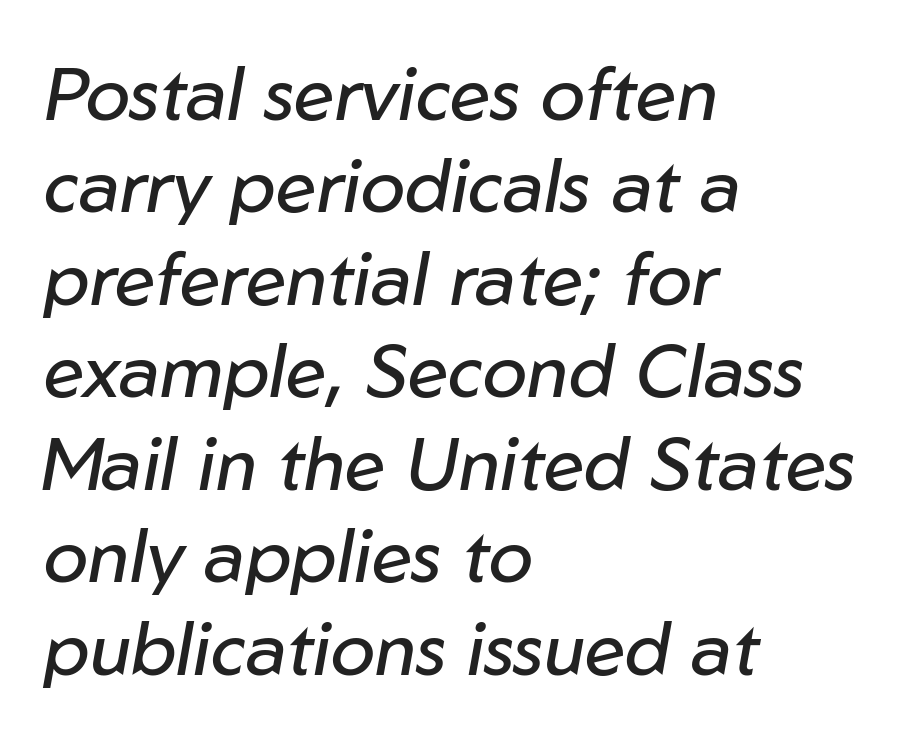
Q: Is the text bold? A: No.
Q: Is the text italic (slanted)? A: Yes, it leans right by about 10 degrees.
Q: Is the text underlined? A: No.
Q: How is the paragraph aligned? A: Left-aligned.
Q: Is the spacing between letters normal or unusually wide? A: Normal.
Q: Is the spacing between lines tight, normal or loose? A: Normal.
Q: Width (condensed, normal, or wide)? A: Normal.
Q: Stroke contrast? A: Low.
Q: x-height? A: Medium.
Q: Monospaced? A: No.
